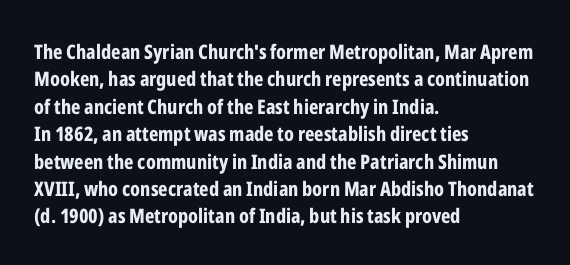
Q: Is the text bold? A: Yes.
Q: Is the text italic (slanted)? A: No, it is upright.
Q: Is the text underlined? A: No.
Q: How is the paragraph aligned? A: Left-aligned.
Q: Is the spacing between letters normal or unusually wide? A: Normal.
Q: Is the spacing between lines tight, normal or loose? A: Normal.
